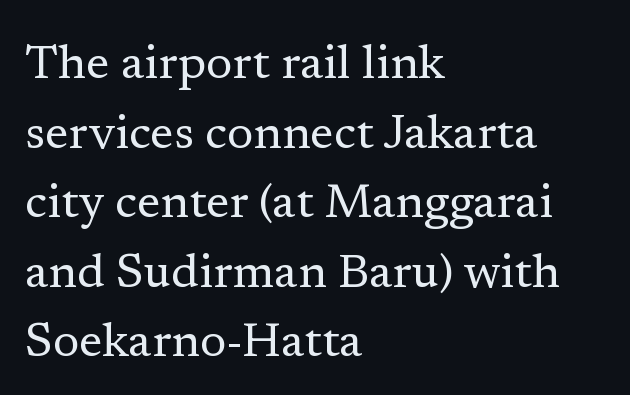
No extra tracking has been applied to these lines. The setting favours the left margin, as ordinary paragraphs usually do. The rows are spaced the way most documents space them. Proportional: the letters do not fall into vertical columns. The typography opts for an upright posture over an oblique one.
